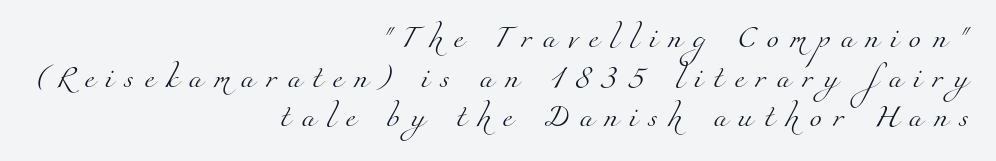
Q: Is the text bold? A: No.
Q: Is the text underlined? A: No.
Q: How is the paragraph aligned? A: Right-aligned.
Q: Is the spacing between letters normal or unusually wide? A: Unusually wide.
